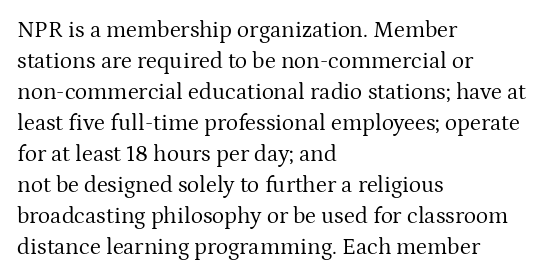
Posture: upright roman. The ragged edge is on the right, which tells us the setting is flush left. Reading down the column, the eye jumps a familiar distance to each next line. The specimen omits any rule beneath the text block's lines. The face looks like a standard text weight, possibly lighter.
